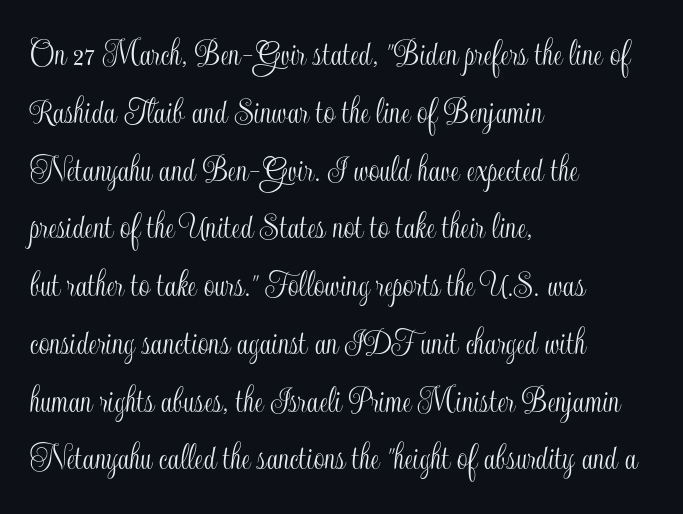
The image shows 38 px condensed type; set left-aligned, normal line spacing (1.52x), normal letter spacing, not underlined; a small x-height.
